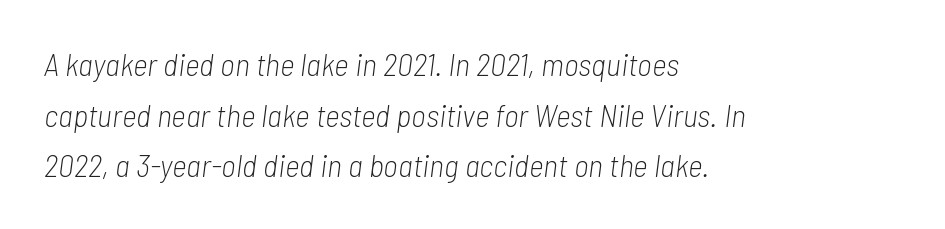
Only glyphs here, with clear space below each row. The typesetter chose a ragged-right arrangement here. The line-height multiplier appears to be the usual default. The typesetting does not lean heavy: it is not bold.
